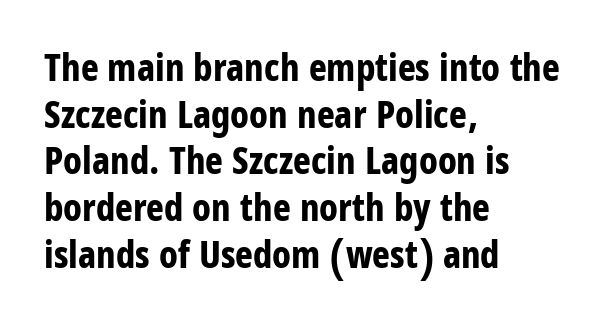
Is this a fixed-width face? No — the glyphs have proportional, varying widths. Posture: vertical. This rendering leaves character spacing at its baseline value. A clean baseline with only descenders dipping below it. Leftover space on each line is placed entirely after the last word. Does the weight exceed regular? Yes, all the way to bold.
